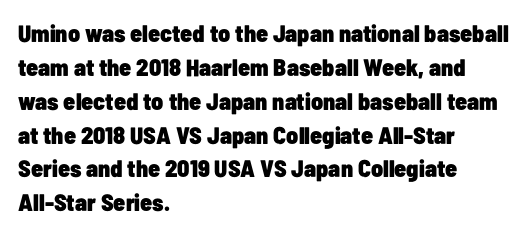
The image shows 24 px bold type, upright; set left-aligned, normal line spacing (1.41x), normal letter spacing, not underlined.
